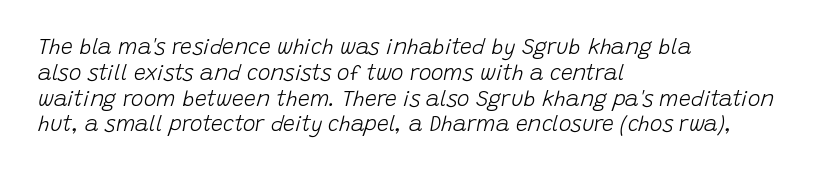
One-word summary of the alignment: left. The whole block is typeset with a tilt. No letter is thick-stroked: the sample isn't bold. Underline: absent.
